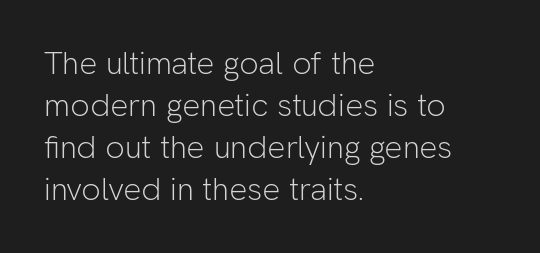
The letters stand straight up with perfectly vertical stems. The typesetter chose a ragged-right arrangement here. Each letter's strokes conclude bluntly, with no projecting serifs. Descenders are the only things crossing below the line.
